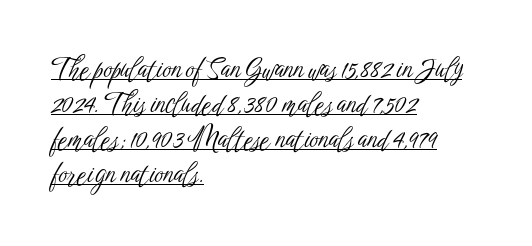
Q: Is the text bold? A: No.
Q: Is the text italic (slanted)? A: Yes.
Q: Is the text underlined? A: Yes.
Q: How is the paragraph aligned? A: Left-aligned.
Q: Is the spacing between letters normal or unusually wide? A: Normal.
Q: Is the spacing between lines tight, normal or loose? A: Normal.
